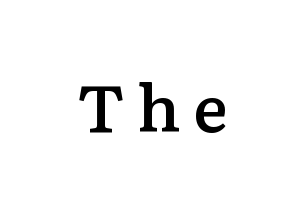
The image shows 65 px semibold serif type, upright; set not underlined; low stroke contrast and a medium x-height.
